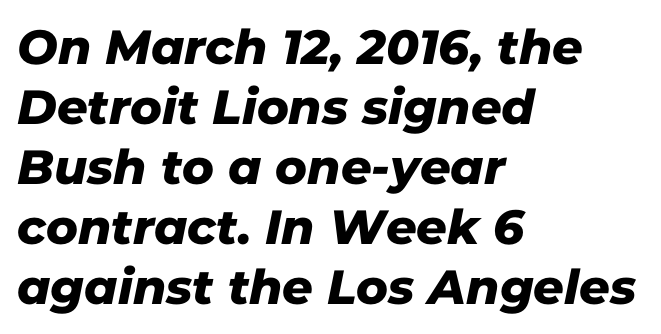
Q: Is the typeface a serif or a sans-serif typeface? A: Sans-serif.
Q: Is the text underlined? A: No.
Q: How is the paragraph aligned? A: Left-aligned.
Q: Is the spacing between letters normal or unusually wide? A: Normal.
Q: Is the spacing between lines tight, normal or loose? A: Normal.
Q: Width (condensed, normal, or wide)? A: Normal.
Q: Stroke contrast? A: Low.
Q: x-height? A: Medium.
Q: Monospaced? A: No.
